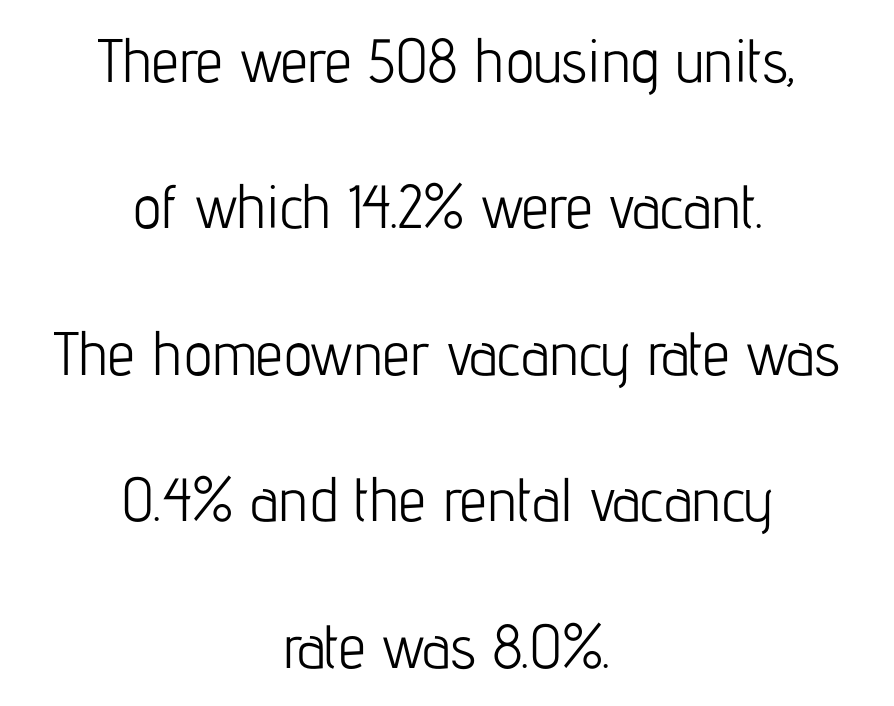
The passage shown is not underscored anywhere. The gaps between neighbouring characters are ordinary and unremarkable. Posture: upright roman. The rendering uses natural spacing where letterforms have individual widths.
